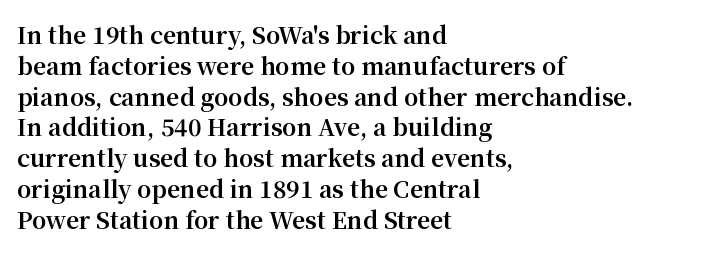
{"italic": "no", "bold": "yes", "underline": "no", "align": "left", "line_spacing": "normal", "line_spacing_ratio": 1.34, "letter_spacing": "normal", "letter_spacing_em": 0.0, "glyph_px": 23}
